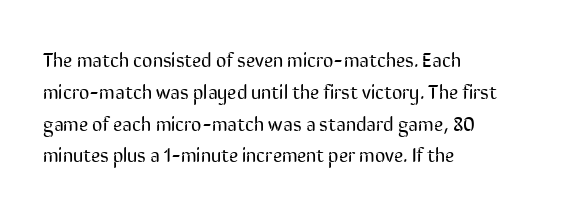
Q: Is the text bold? A: No.
Q: Is the text italic (slanted)? A: No, it is upright.
Q: Is the text underlined? A: No.
Q: How is the paragraph aligned? A: Left-aligned.
Q: Is the spacing between letters normal or unusually wide? A: Normal.
Q: Is the spacing between lines tight, normal or loose? A: Normal.
